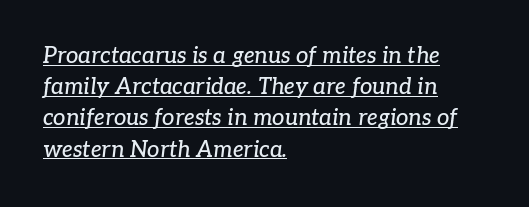
Q: Is the text italic (slanted)? A: Yes, it leans right by about 7 degrees.
Q: Is the text underlined? A: Yes.
Q: How is the paragraph aligned? A: Left-aligned.
Q: Is the spacing between letters normal or unusually wide? A: Normal.
Q: Is the spacing between lines tight, normal or loose? A: Normal.
